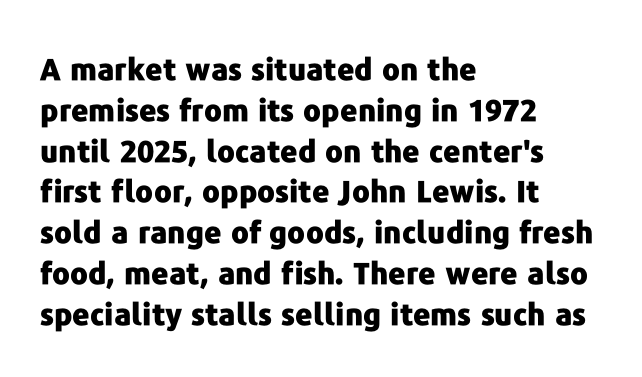
Glyph-to-glyph distance matches everyday printed text. Typographically, this falls in the sans-serif category. If you measured baseline to baseline, you'd find a middling distance. How heavy is the stroke? Heavy — this is a bold. It's the straight-up-and-down kind of type.
